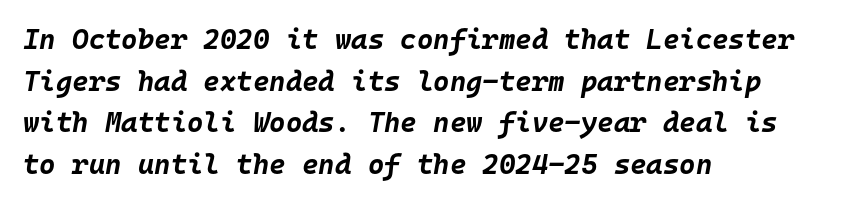
The whole block is typeset with a tilt. Alignment: flush left. This sample has the even, mechanical cadence of fixed-width lettering. These lines sit exactly where default settings would place them.
